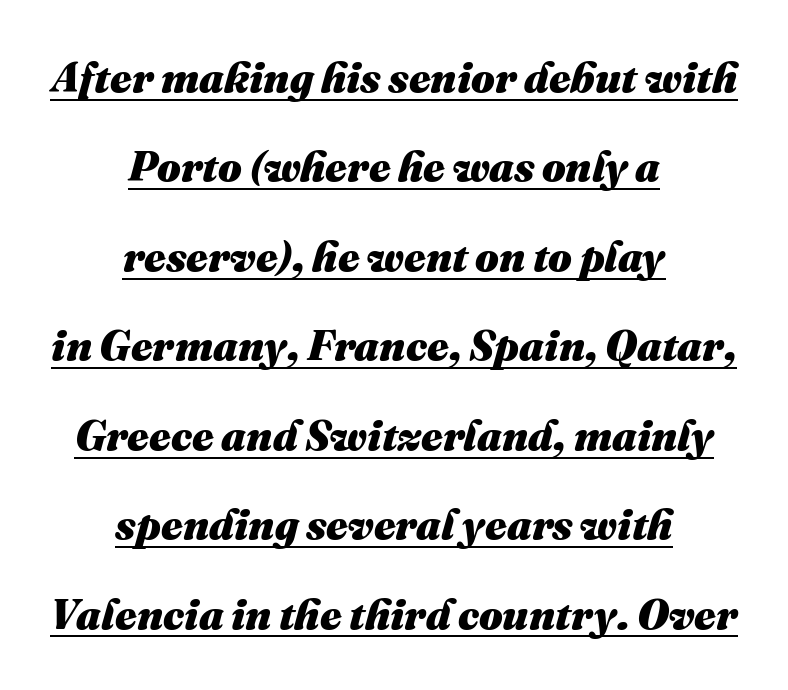
The string is rendered with underlining switched on. Proportional: the letters do not fall into vertical columns. Each new line begins a long way beneath the previous one. How heavy is the stroke? Heavy — this is a bold.
